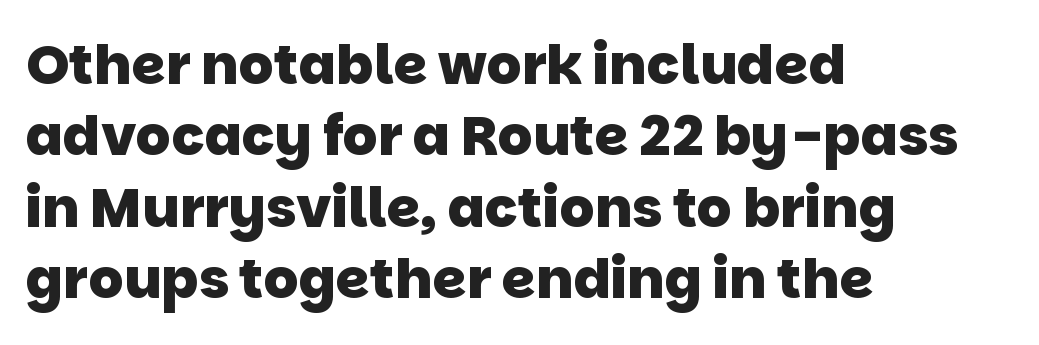
Q: Is the text bold? A: Yes.
Q: Is the typeface a serif or a sans-serif typeface? A: Sans-serif.
Q: Is the text underlined? A: No.
Q: How is the paragraph aligned? A: Left-aligned.
Q: Is the spacing between letters normal or unusually wide? A: Normal.
Q: Is the spacing between lines tight, normal or loose? A: Normal.
Q: Width (condensed, normal, or wide)? A: Normal.
Q: Stroke contrast? A: Low.
Q: x-height? A: Large.
Q: Monospaced? A: No.
